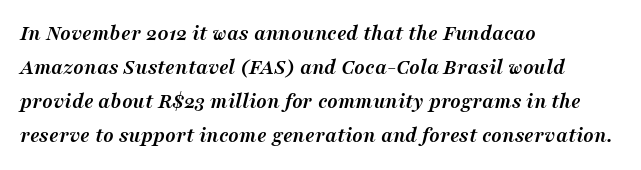
The image shows 22 px bold type, italic (leaning right); set left-aligned, normal line spacing (1.55x), normal letter spacing, not underlined.
